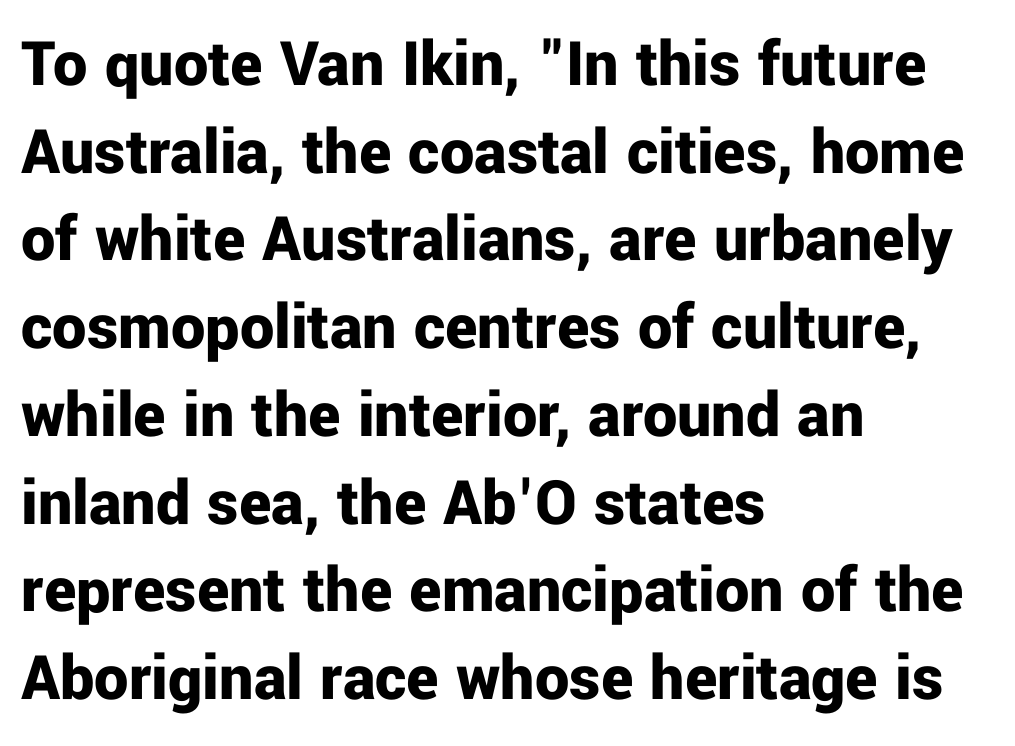
{"serif": "no", "italic": "no", "bold": "yes", "weight": "bold", "width": "normal", "stroke_contrast": "low", "x_height": "medium", "monospaced": "no", "underline": "no", "align": "left", "line_spacing": "normal", "line_spacing_ratio": 1.29, "letter_spacing": "normal", "letter_spacing_em": 0.0, "glyph_px": 68}
